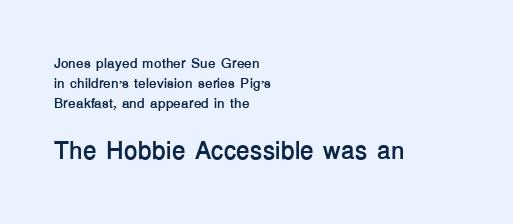
{"italic": "no", "bold": "yes", "underline": "no", "align": "left", "line_spacing": "normal", "line_spacing_ratio": 1.44, "letter_spacing": "normal", "letter_spacing_em": 0.0, "larger_block": "second", "size_ratio": 1.79, "glyph_px": 25}
